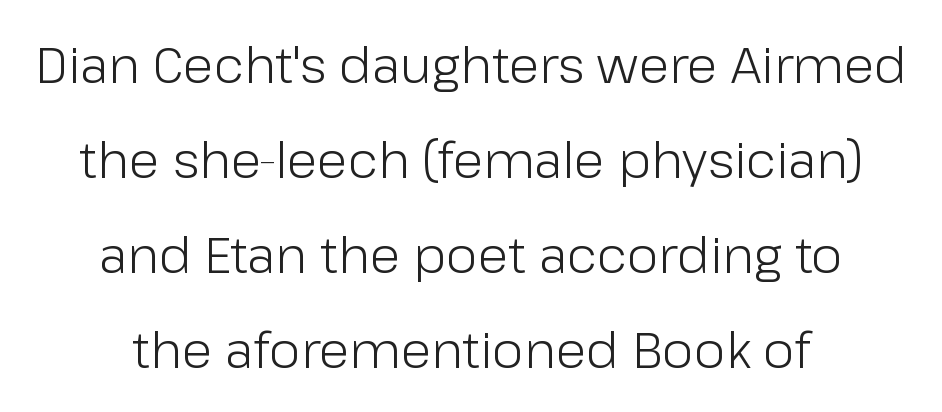
The lines are quadded center. Notice the wide empty band between every row — that's loose leading. Nothing heavy about these letters — not bold at all. Here the designer chose a conventional face with non-uniform glyph widths. Letterform terminals end flat and unadorned throughout the passage. A typesetter would mark this as roman, not italic.
